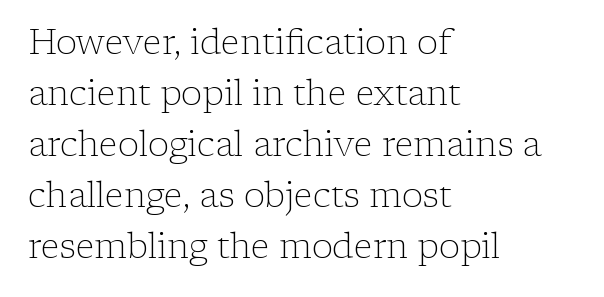
Q: Is the text bold? A: No.
Q: Is the text italic (slanted)? A: No, it is upright.
Q: Is the typeface a serif or a sans-serif typeface? A: Serif.
Q: Is the text underlined? A: No.
Q: How is the paragraph aligned? A: Left-aligned.
Q: Is the spacing between letters normal or unusually wide? A: Normal.
Q: Is the spacing between lines tight, normal or loose? A: Normal.
Q: Width (condensed, normal, or wide)? A: Normal.
Q: Stroke contrast? A: Low.
Q: x-height? A: Medium.
Q: Monospaced? A: No.
